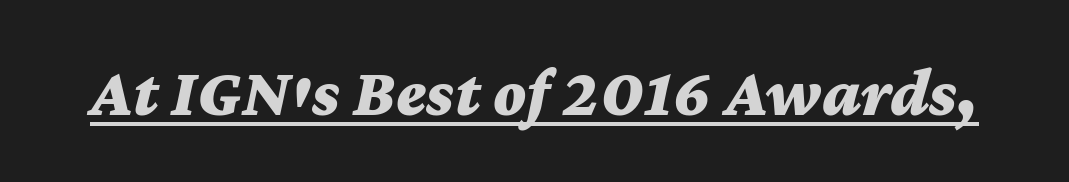
Look at the stroke-to-counter ratio: heavy, a bold. A typesetter would call this zero additional tracking. This sample has the flowing, uneven cadence of proportional lettering. The font's italic variant was chosen for this text. The rendered words wear a rule along their underside.
